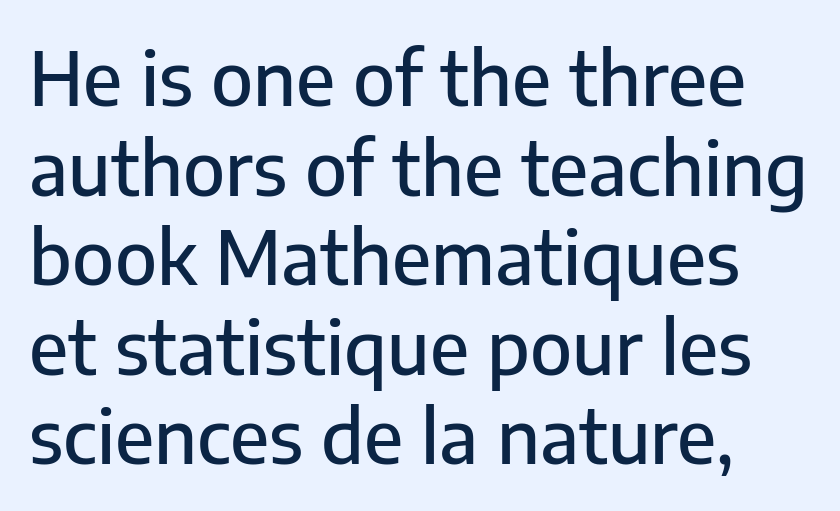
Ascenders rise straight up at ninety degrees. Words appear dense and cohesive because spacing is normal. The typeface chosen for these lines omits serifs. Any mark beneath the type? The region is blank.
